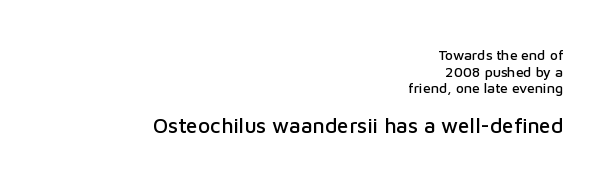
The image shows 21 px text type, upright; set right-aligned, line spacing 1.18x, normal letter spacing, not underlined; the second (bottom) block is 1.5x larger.
